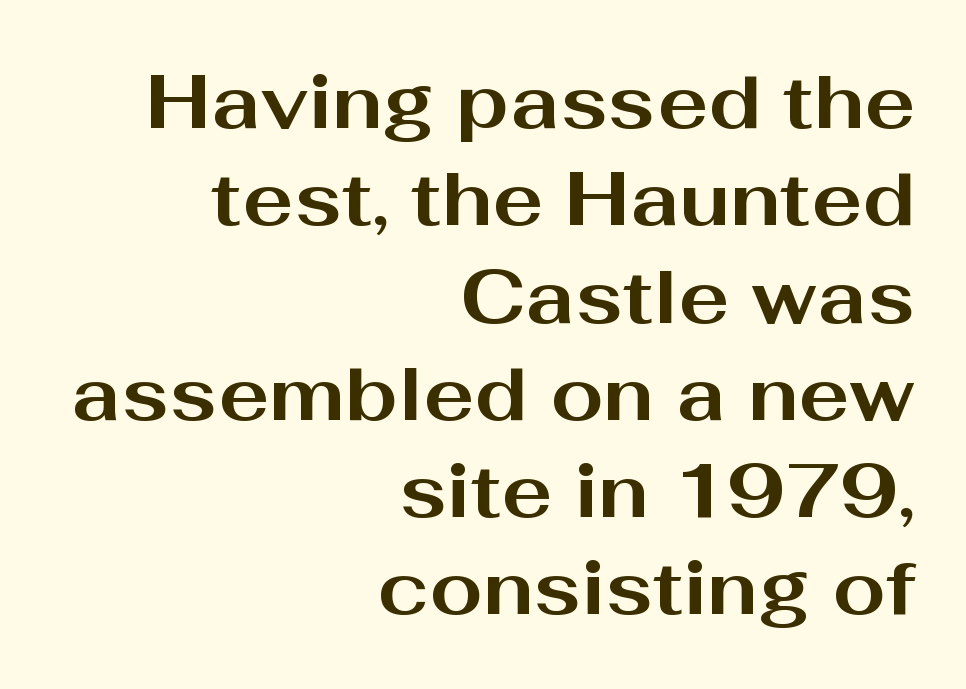
{"serif": "no", "italic": "no", "bold": "yes", "weight": "bold", "width": "wide", "stroke_contrast": "medium", "x_height": "medium", "monospaced": "no", "underline": "no", "align": "right", "line_spacing": "normal", "line_spacing_ratio": 1.28, "letter_spacing": "normal", "letter_spacing_em": 0.0, "glyph_px": 76}
